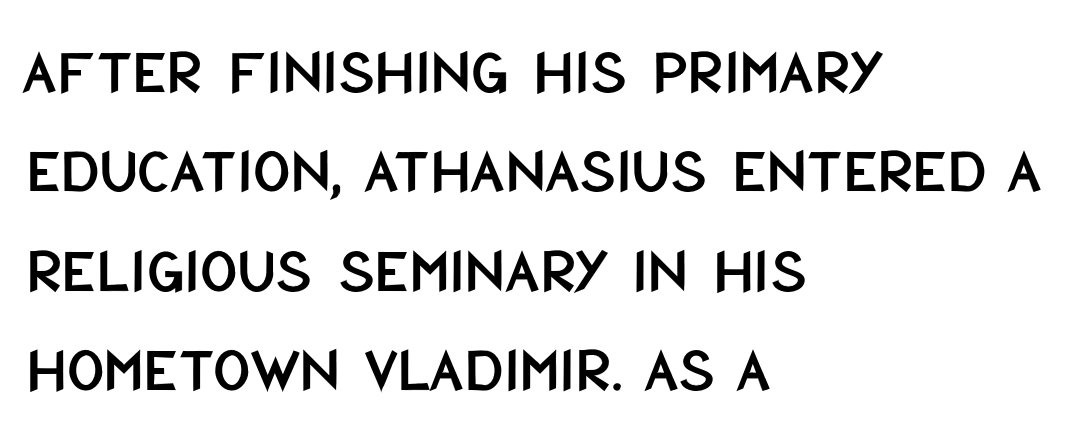
The image shows 65 px condensed sans-serif type, upright; set left-aligned, normal line spacing (1.53x), normal letter spacing, not underlined; low stroke contrast and a large x-height.
